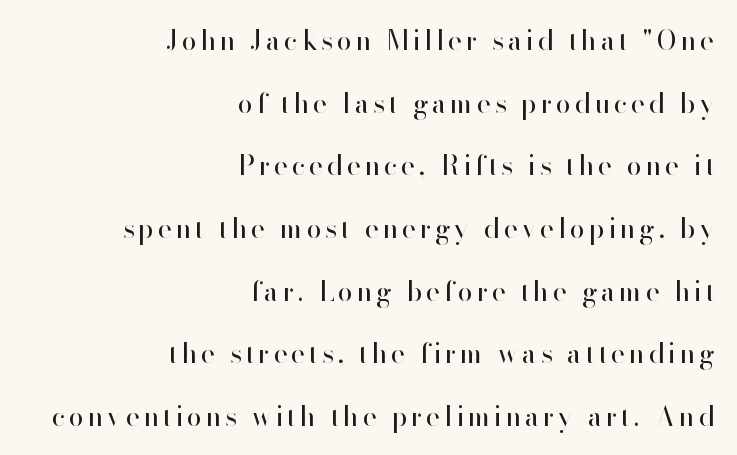
The image shows 27 px text type, upright; set right-aligned, loose line spacing (2.32x), not underlined.
